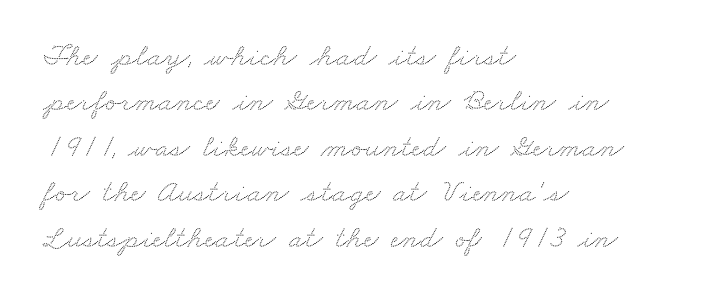
The image shows 32 px wide serif type; set left-aligned, normal line spacing (1.42x), normal letter spacing, not underlined; medium stroke contrast and a small x-height.
